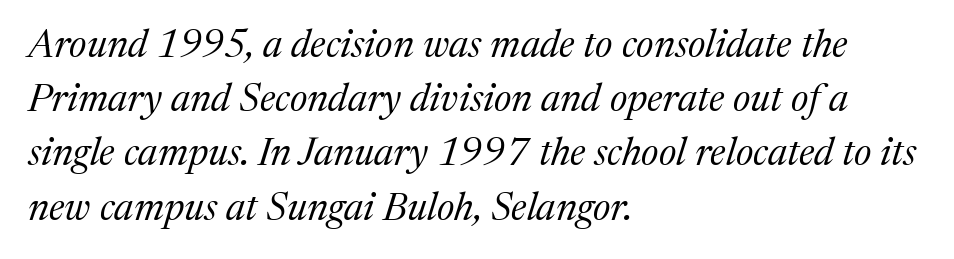
Q: Is the text bold? A: No.
Q: Is the text italic (slanted)? A: Yes, it leans right by about 17 degrees.
Q: Is the typeface a serif or a sans-serif typeface? A: Serif.
Q: Is the text underlined? A: No.
Q: How is the paragraph aligned? A: Left-aligned.
Q: Is the spacing between letters normal or unusually wide? A: Normal.
Q: Is the spacing between lines tight, normal or loose? A: Normal.
Q: Width (condensed, normal, or wide)? A: Normal.
Q: Stroke contrast? A: Medium.
Q: x-height? A: Medium.
Q: Monospaced? A: No.
